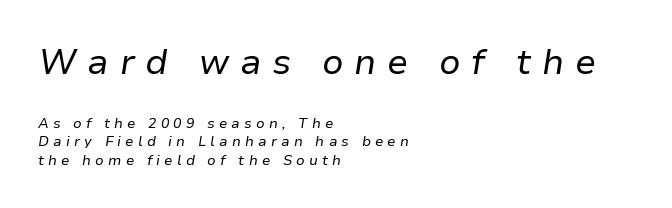
Q: Is the text bold? A: No.
Q: Is the text italic (slanted)? A: Yes, it leans right by about 9 degrees.
Q: Is the text underlined? A: No.
Q: How is the paragraph aligned? A: Left-aligned.
Q: Is the spacing between letters normal or unusually wide? A: Unusually wide.
Q: Is the spacing between lines tight, normal or loose? A: Normal.
Q: Which block of text is set in a larger size, the first (top) or the second (bottom)? A: The first (top) one.
Q: Width (condensed, normal, or wide)? A: Normal.
Q: Stroke contrast? A: Low.
Q: x-height? A: Medium.
Q: Monospaced? A: No.
